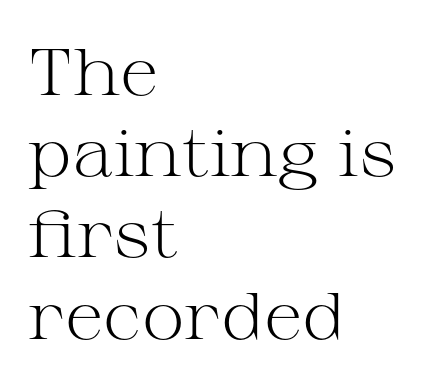
{"serif": "yes", "italic": "no", "bold": "no", "weight": "light", "width": "wide", "stroke_contrast": "medium", "x_height": "medium", "monospaced": "no", "underline": "no", "align": "left", "line_spacing": "normal", "line_spacing_ratio": 1.25, "letter_spacing": "normal", "letter_spacing_em": 0.0, "glyph_px": 65}
